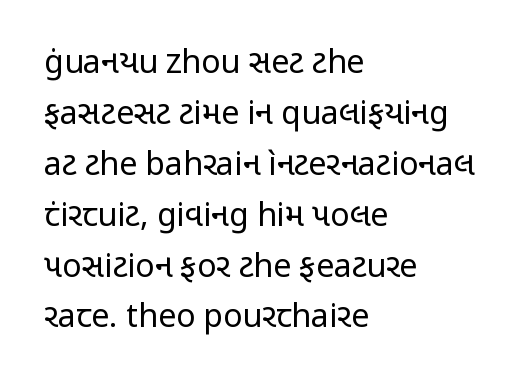
The image shows 32 px regular-weight, condensed sans-serif type, upright; set left-aligned, normal line spacing (1.59x), normal letter spacing, not underlined; low stroke contrast and a medium x-height.
